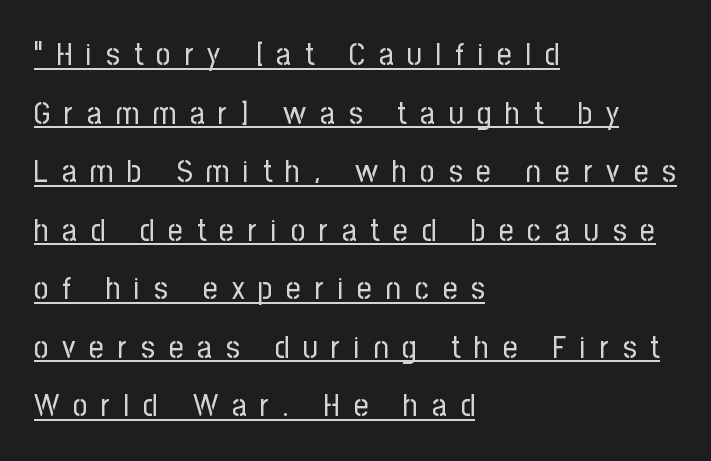
The image shows 32 px regular-weight, condensed sans-serif type, upright; set left-aligned, line spacing 1.83x, unusually wide letter spacing (+0.43 em), underlined; low stroke contrast and a medium x-height.
